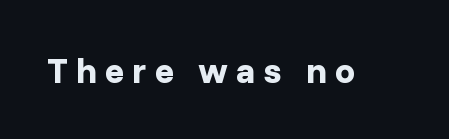
Lines of text with bare space underneath. The type family on display is of the sans-serif kind. Chunky letters — that's bold for sure. The line texture is sparse and dotted thanks to wide tracking. The axis of the letterforms is exactly vertical.
